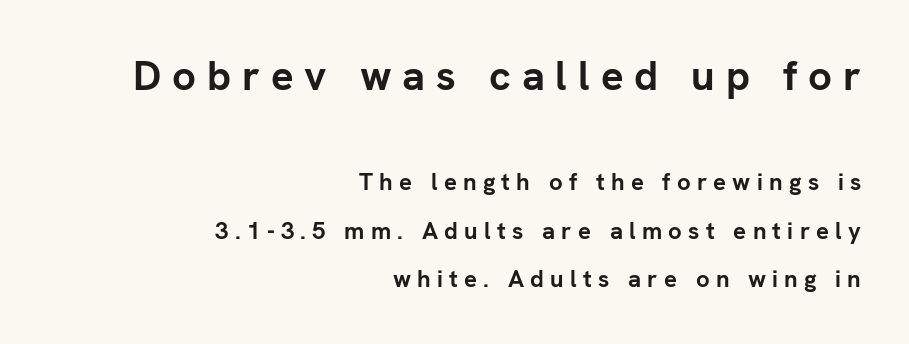
The image shows 42 px semibold sans-serif type, upright; set right-aligned, loose line spacing (2.02x), unusually wide letter spacing (+0.26 em), not underlined; the first (top) block is 1.75x larger; low stroke contrast and a medium x-height.
